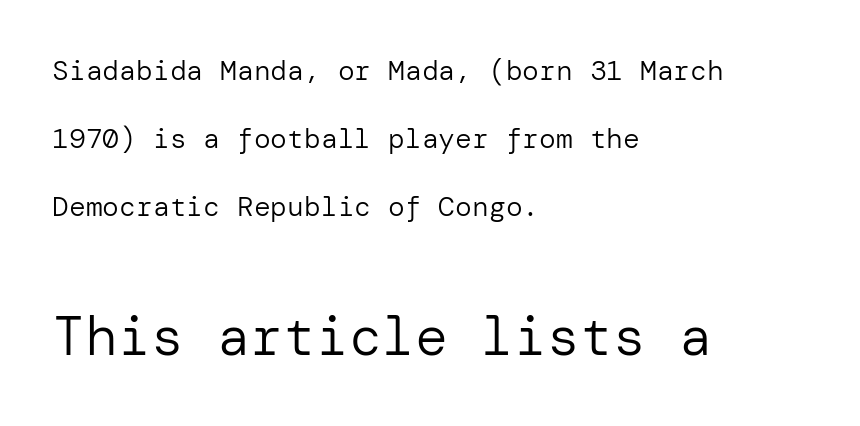
The image shows 55 px regular-weight sans-serif type, upright; set left-aligned, loose line spacing (2.43x), normal letter spacing, not underlined; the second (bottom) block is 1.96x larger; low stroke contrast and a medium x-height.
